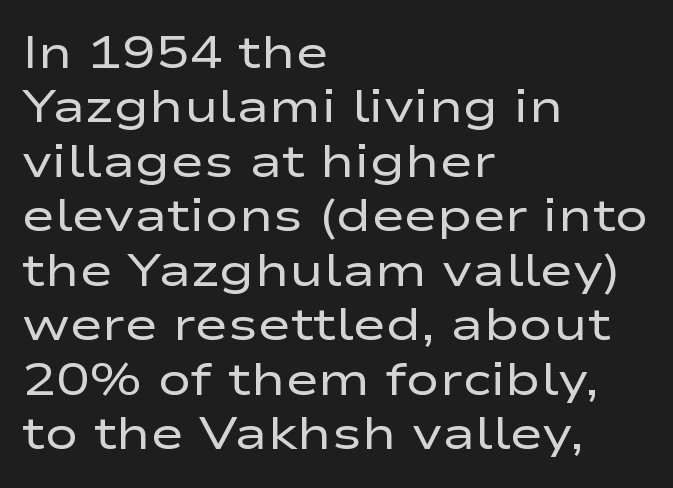
{"serif": "no", "italic": "no", "bold": "no", "weight": "regular", "width": "wide", "stroke_contrast": "low", "x_height": "medium", "monospaced": "no", "underline": "no", "align": "left", "line_spacing_ratio": 1.21, "letter_spacing": "normal", "letter_spacing_em": 0.0, "glyph_px": 45}
